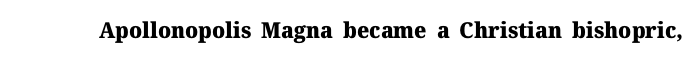
Q: Is the text bold? A: Yes.
Q: Is the text italic (slanted)? A: No, it is upright.
Q: Is the text underlined? A: No.
Q: Is the spacing between letters normal or unusually wide? A: Normal.
